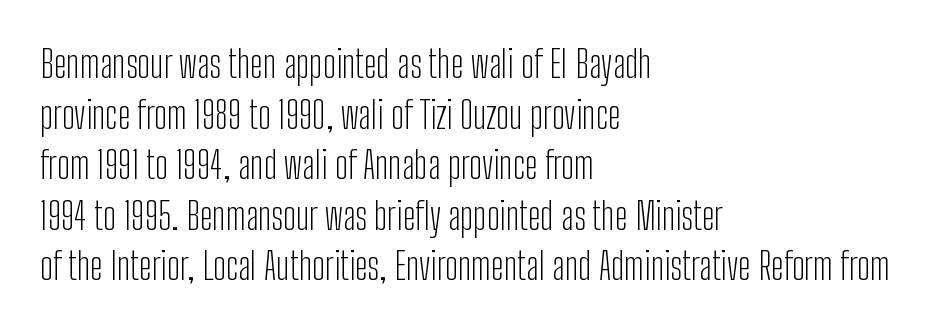
Q: Is the text bold? A: No.
Q: Is the text italic (slanted)? A: No, it is upright.
Q: Is the typeface a serif or a sans-serif typeface? A: Sans-serif.
Q: Is the text underlined? A: No.
Q: How is the paragraph aligned? A: Left-aligned.
Q: Is the spacing between letters normal or unusually wide? A: Normal.
Q: Is the spacing between lines tight, normal or loose? A: Normal.
Q: Width (condensed, normal, or wide)? A: Condensed.
Q: Stroke contrast? A: Low.
Q: x-height? A: Medium.
Q: Monospaced? A: No.
